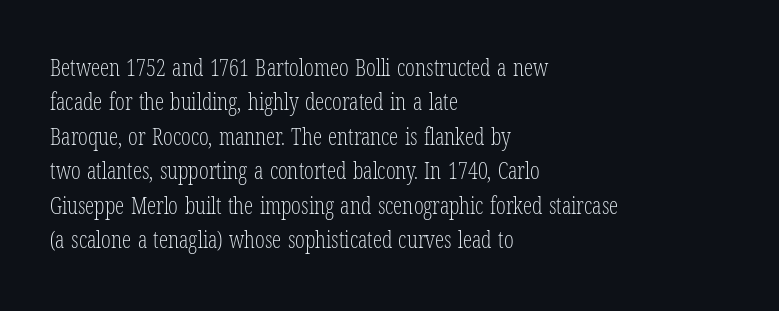
Observe the ordinary spacing: letters are neighbours, not strangers. Only glyphs here, with clear space below each row. Honestly, the row spacing looks completely unremarkable. No letter is thick-stroked: the sample isn't bold.
